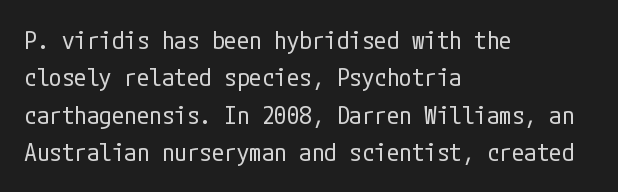
Q: Is the text bold? A: No.
Q: Is the text italic (slanted)? A: No, it is upright.
Q: Is the text underlined? A: No.
Q: How is the paragraph aligned? A: Left-aligned.
Q: Is the spacing between letters normal or unusually wide? A: Normal.
Q: Is the spacing between lines tight, normal or loose? A: Normal.
